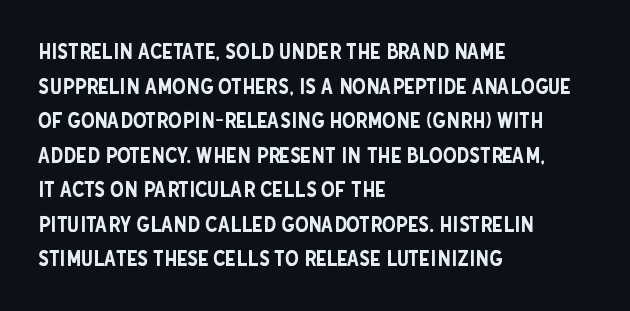
The setting favours the left margin, as ordinary paragraphs usually do. The letters stand straight up with perfectly vertical stems. Baseline-to-baseline distance is the conventional proportion of letter height. Beneath every word, the page is bare. Is the letter spacing exaggerated? No — it looks like the ordinary default.
